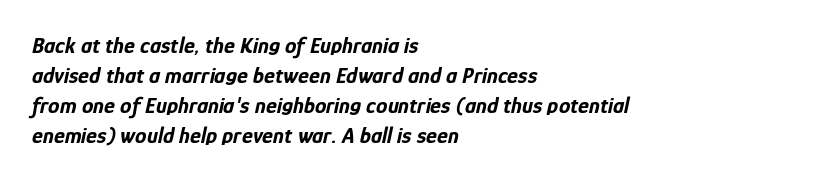
The image shows 23 px bold type, italic (leaning right); set left-aligned, normal line spacing (1.31x), normal letter spacing, not underlined.
